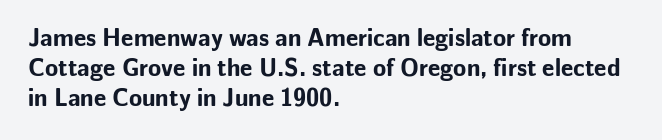
{"italic": "no", "bold": "yes", "underline": "no", "align": "left", "line_spacing_ratio": 1.24, "letter_spacing": "normal", "letter_spacing_em": 0.0, "glyph_px": 24}
